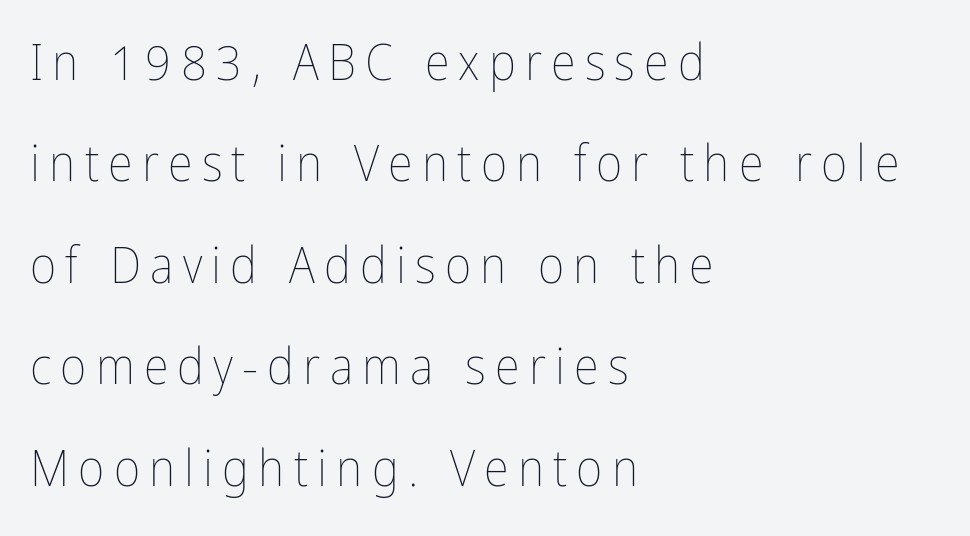
{"italic": "no", "bold": "no", "weight": "thin", "width": "condensed", "stroke_contrast": "low", "x_height": "medium", "monospaced": "no", "underline": "no", "align": "left", "line_spacing": "loose", "line_spacing_ratio": 1.99, "glyph_px": 51}
